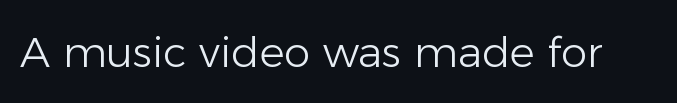
Descender tails drop into unmarked territory. The typeface chosen for these lines omits serifs. This is not heavy type; no bold has been used. Observe the ordinary spacing: letters are neighbours, not strangers. Tall strokes in this sample are plumb rather than angled.
